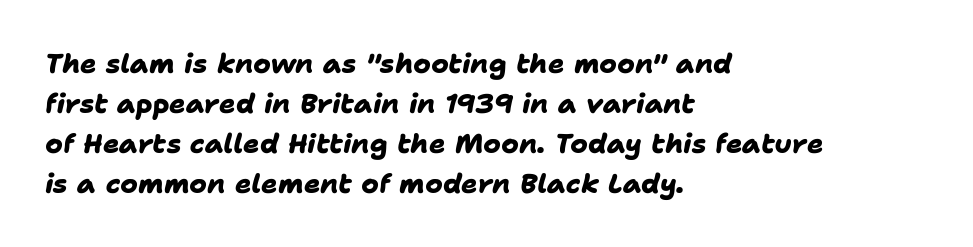
The image shows 27 px bold type; set left-aligned, normal line spacing (1.48x), normal letter spacing, not underlined.
